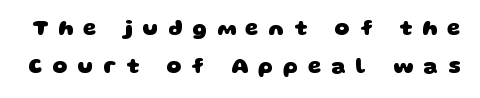
No word sits above an underline. A dark, heavy texture on the line: the type is bold. In terms of letterspacing, this is a distinctly airy, spread setting.
